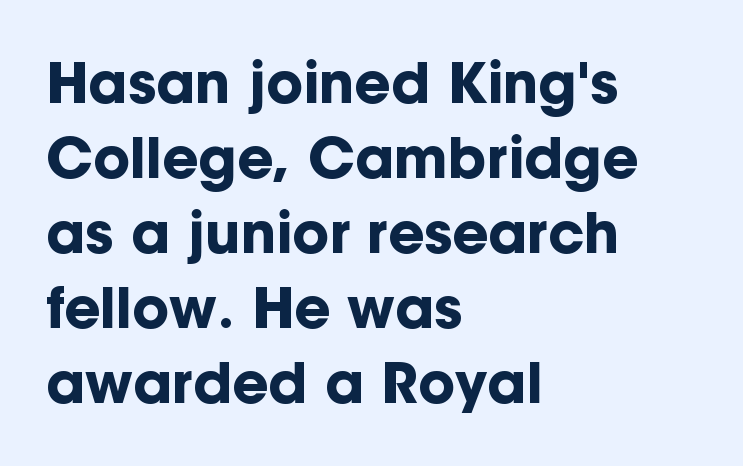
If you measured baseline to baseline, you'd find a middling distance. Standard letterfit; no display-style spreading of the glyphs. Beneath every word, the page is bare. Note: no serifs on the glyphs.
